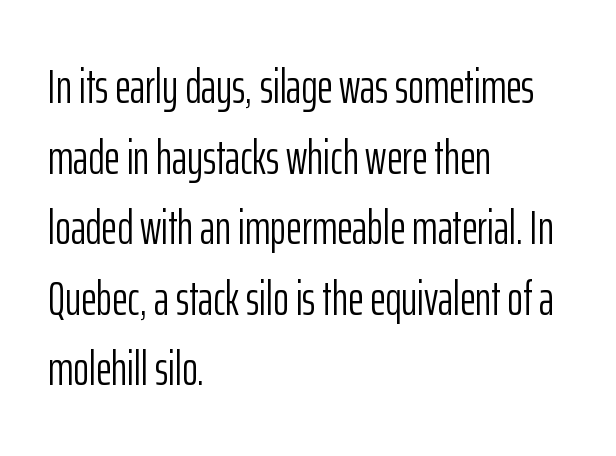
The image shows 48 px light, condensed sans-serif type, upright; set left-aligned, normal line spacing (1.47x), normal letter spacing, not underlined; low stroke contrast and a medium x-height.
